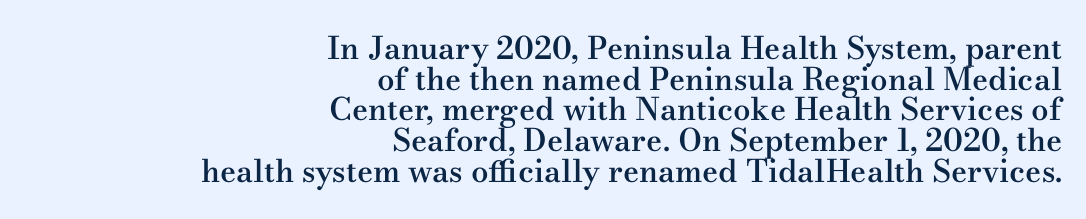
The image shows 31 px semibold, wide serif type, upright; set right-aligned, tight line spacing (0.99x), normal letter spacing, not underlined; medium stroke contrast and a small x-height.
